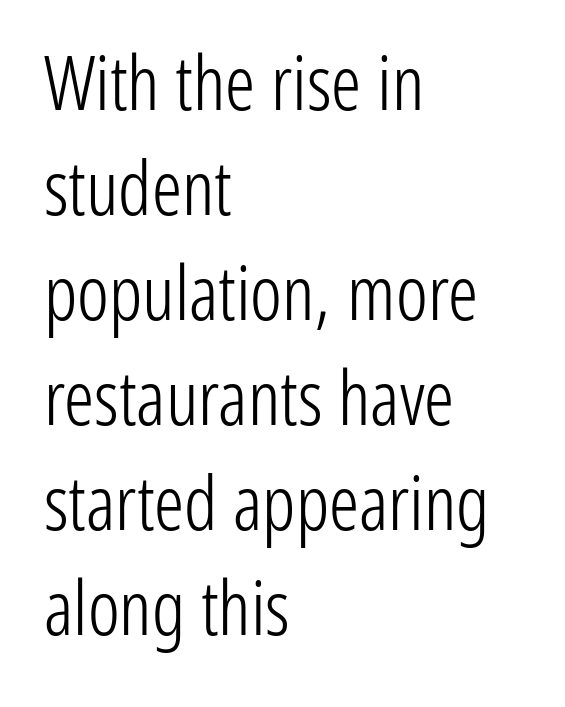
What kind of face is this? One without serifs — a sans. Bare-footed words on every line. The typography opts for an upright posture over an oblique one. The typeface has the unassuming heft of standard copy or less. The passage shown has conventional tracking throughout.
